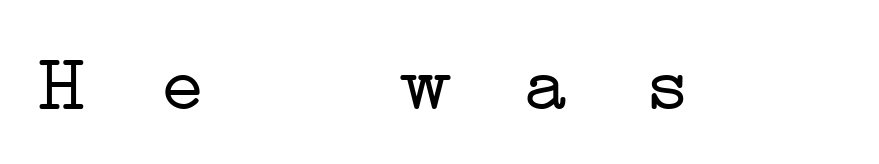
The image shows 78 px light, wide serif type, monospaced; set unusually wide letter spacing (+0.35 em), not underlined; low stroke contrast and a medium x-height.
